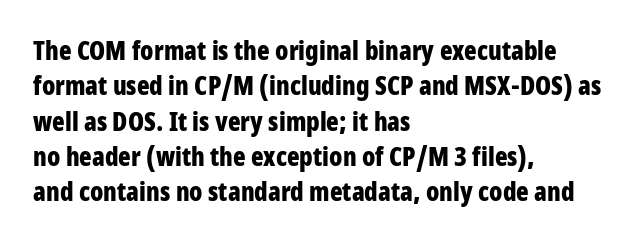
Normally led — the rows are evenly, conventionally spaced. A roman cut, with each character standing at attention. The gaps between neighbouring characters are ordinary and unremarkable. The words here are not underlined. Left-aligned paragraph, ragged on the right. The typesetting leans heavy: a genuine bold.
